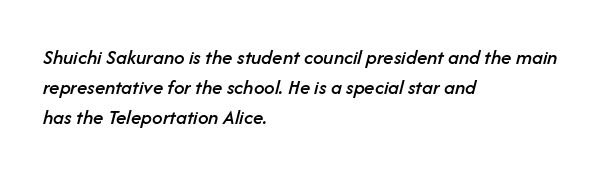
{"italic": "yes", "lean": "right", "slant_degrees": 14, "underline": "no", "align": "left", "line_spacing": "normal", "line_spacing_ratio": 1.43, "letter_spacing": "normal", "letter_spacing_em": 0.0, "glyph_px": 21}
